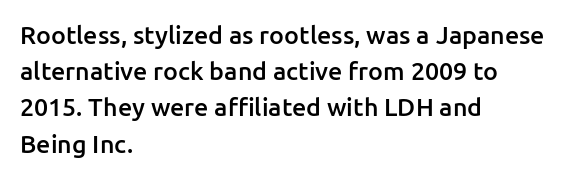
The image shows 25 px text type, upright; set left-aligned, normal line spacing (1.45x), normal letter spacing, not underlined.
